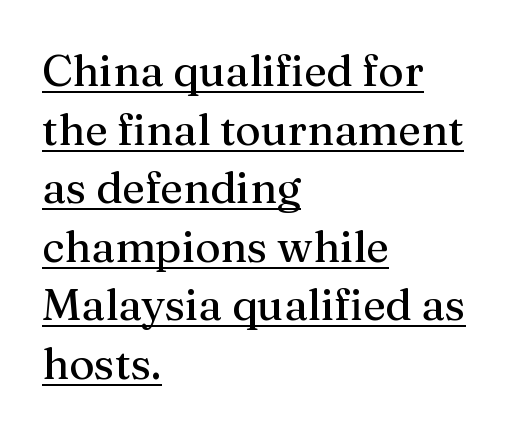
Is this a fixed-width face? No — the glyphs have proportional, varying widths. Caption: face not bold, strokes unweighted. Characters follow at the spacing the type designer built in. Ordinary non-slanted type is in use.
